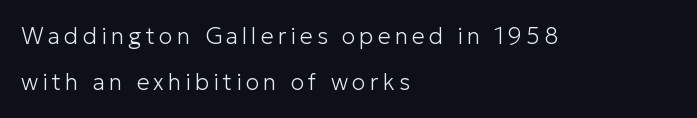
Tall strokes in this sample are plumb rather than angled. Regarding leading, the lines here are spaced well apart. Rule under the text: the space is simply empty. Is the type heavy? It reads as light-to-regular instead. Teacher's note: observe the even left margin — that is flush-left alignment.
